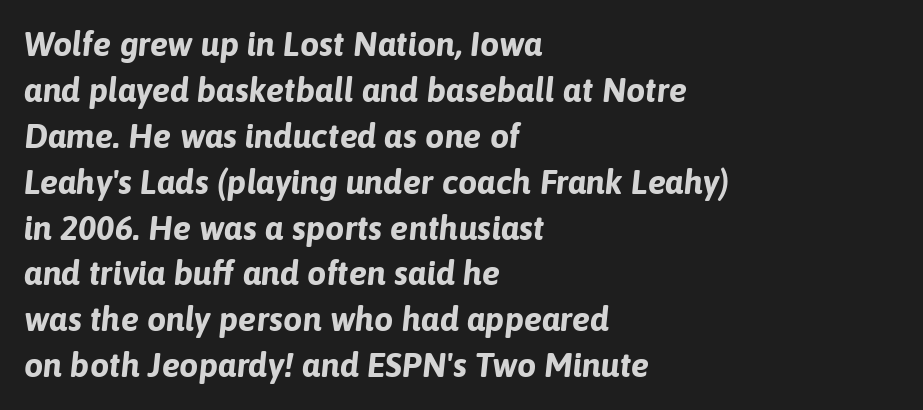
{"italic": "yes", "lean": "right", "slant_degrees": 6, "bold": "yes", "weight": "bold", "width": "normal", "stroke_contrast": "low", "x_height": "medium", "monospaced": "no", "underline": "no", "align": "left", "line_spacing": "normal", "line_spacing_ratio": 1.35, "letter_spacing": "normal", "letter_spacing_em": 0.0, "glyph_px": 34}
